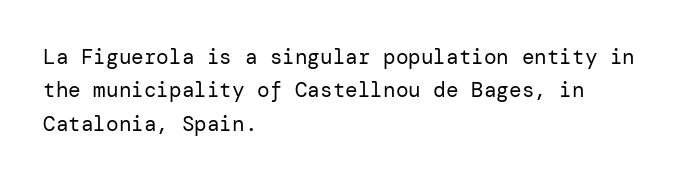
Q: Is the text bold? A: No.
Q: Is the text italic (slanted)? A: No, it is upright.
Q: Is the text underlined? A: No.
Q: How is the paragraph aligned? A: Left-aligned.
Q: Is the spacing between letters normal or unusually wide? A: Normal.
Q: Is the spacing between lines tight, normal or loose? A: Normal.
